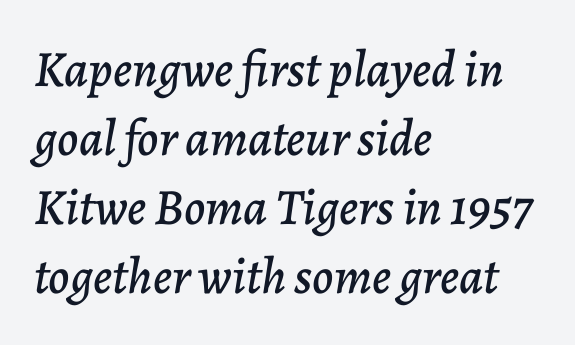
Observe the ordinary spacing: letters are neighbours, not strangers. Descenders hang freely into open space. In CSS terms this would be text-align: left. When letters slant like this, we call the style italic. Is this a fixed-width face? No — the glyphs have proportional, varying widths. If you measured baseline to baseline, you'd find a middling distance.
